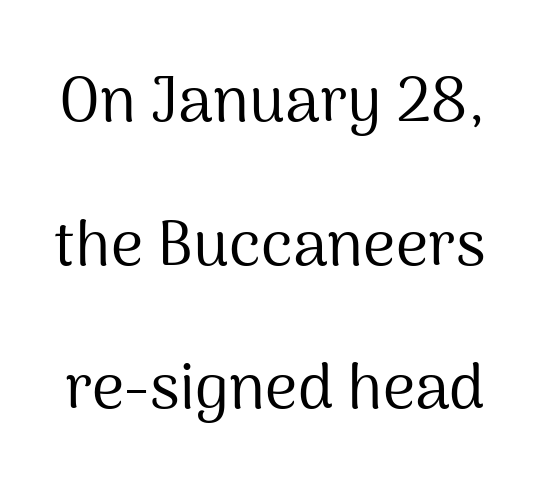
{"serif": "no", "italic": "no", "bold": "no", "weight": "regular", "width": "normal", "stroke_contrast": "medium", "x_height": "medium", "monospaced": "no", "underline": "no", "line_spacing": "loose", "line_spacing_ratio": 2.28, "letter_spacing": "normal", "letter_spacing_em": 0.0, "glyph_px": 63}
